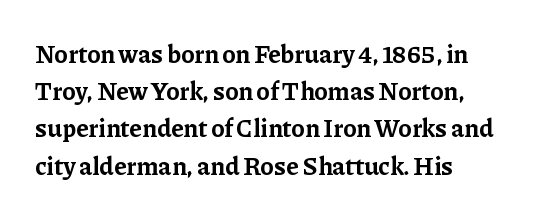
Q: Is the text bold? A: Yes.
Q: Is the text italic (slanted)? A: No, it is upright.
Q: Is the text underlined? A: No.
Q: How is the paragraph aligned? A: Left-aligned.
Q: Is the spacing between letters normal or unusually wide? A: Normal.
Q: Is the spacing between lines tight, normal or loose? A: Normal.
